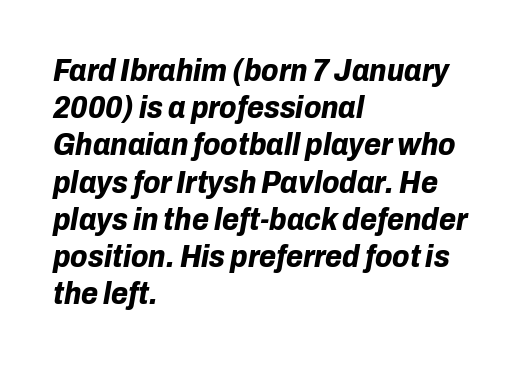
{"italic": "yes", "lean": "right", "slant_degrees": 10, "bold": "yes", "weight": "bold", "width": "normal", "stroke_contrast": "low", "x_height": "medium", "monospaced": "no", "underline": "no", "align": "left", "line_spacing_ratio": 1.2, "letter_spacing": "normal", "letter_spacing_em": 0.0, "glyph_px": 31}
